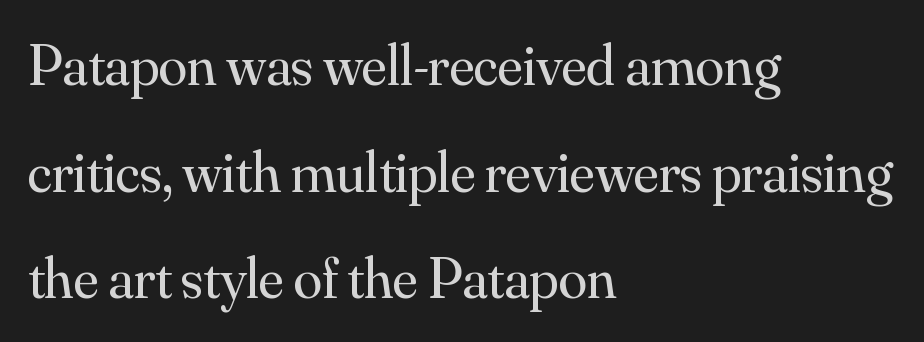
In terms of letterform style, serifs are clearly present. Any mark beneath the type? The region is blank. Leftover space on each line is placed entirely after the last word. Does the lettering tilt? It doesn't — this is upright. Do the characters align in a grid? No, the font is proportional. Between one letter and the next there's only the usual sliver of space.
